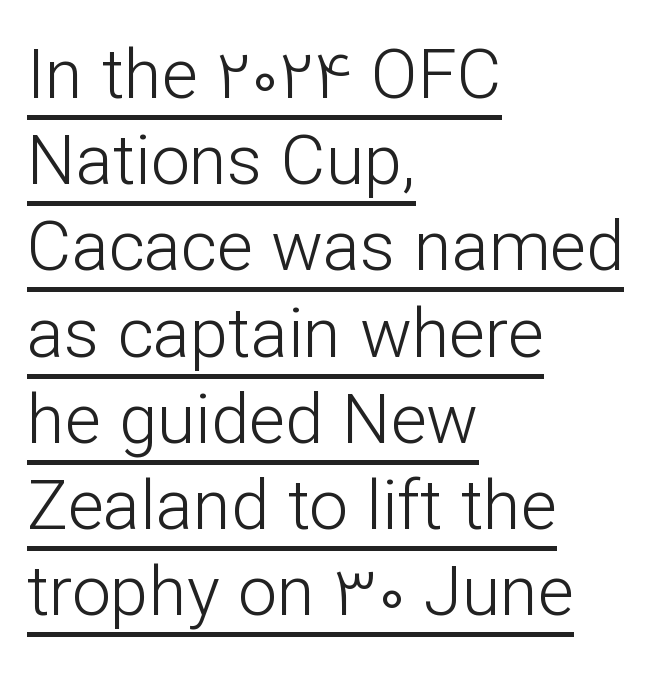
Q: Is the text bold? A: No.
Q: Is the text italic (slanted)? A: No, it is upright.
Q: Is the typeface a serif or a sans-serif typeface? A: Sans-serif.
Q: Is the text underlined? A: Yes.
Q: How is the paragraph aligned? A: Left-aligned.
Q: Is the spacing between letters normal or unusually wide? A: Normal.
Q: Is the spacing between lines tight, normal or loose? A: Normal.
Q: Width (condensed, normal, or wide)? A: Normal.
Q: Stroke contrast? A: Low.
Q: x-height? A: Medium.
Q: Monospaced? A: No.
